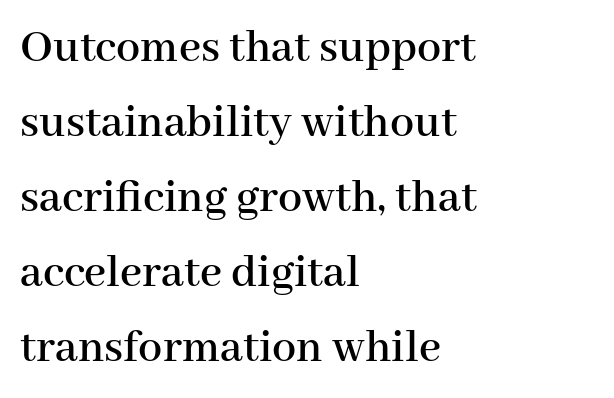
{"serif": "yes", "italic": "no", "width": "normal", "stroke_contrast": "high", "x_height": "medium", "monospaced": "no", "underline": "no", "align": "left", "line_spacing": "normal", "line_spacing_ratio": 1.56, "letter_spacing": "normal", "letter_spacing_em": 0.0, "glyph_px": 48}
